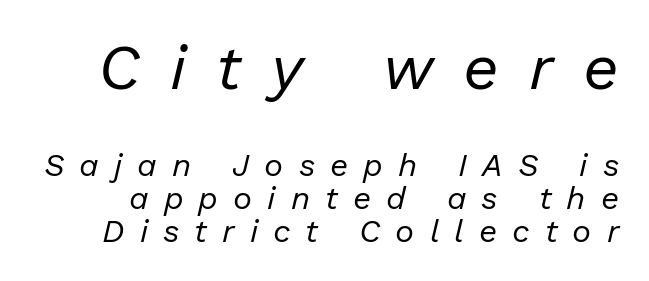
{"italic": "yes", "lean": "right", "slant_degrees": 13, "bold": "no", "weight": "regular", "width": "normal", "stroke_contrast": "low", "x_height": "medium", "monospaced": "no", "underline": "no", "line_spacing": "tight", "line_spacing_ratio": 1.04, "letter_spacing": "wide", "letter_spacing_em": 0.47, "larger_block": "first", "size_ratio": 1.97, "glyph_px": 63}
